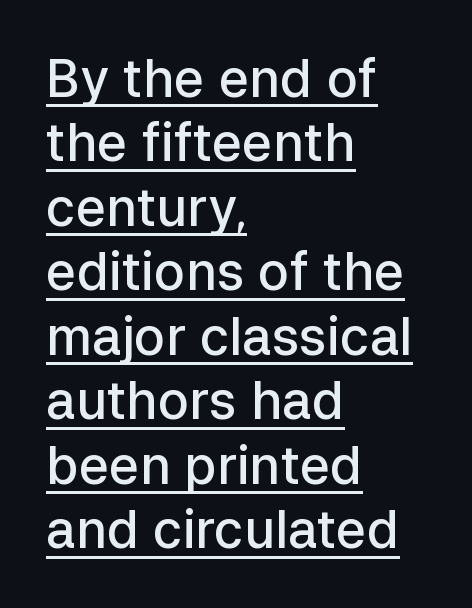
{"serif": "no", "italic": "no", "bold": "semi", "weight": "semibold", "width": "normal", "stroke_contrast": "low", "x_height": "medium", "monospaced": "no", "underline": "yes", "align": "left", "line_spacing_ratio": 1.24, "letter_spacing": "normal", "letter_spacing_em": 0.0, "glyph_px": 52}
